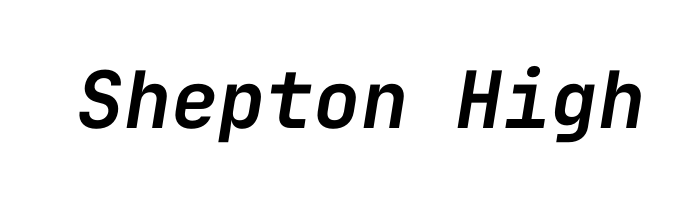
The image shows 79 px semibold type, italic (leaning right), monospaced; set normal letter spacing, not underlined; low stroke contrast and a medium x-height.
